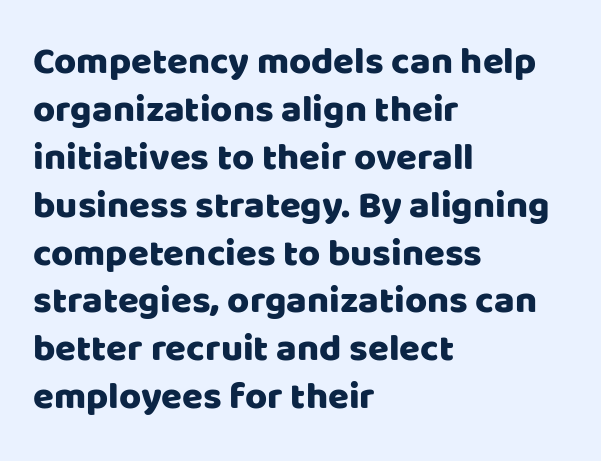
The image shows 38 px sans-serif type, upright; set left-aligned, normal line spacing (1.26x), normal letter spacing, not underlined; low stroke contrast and a large x-height.
